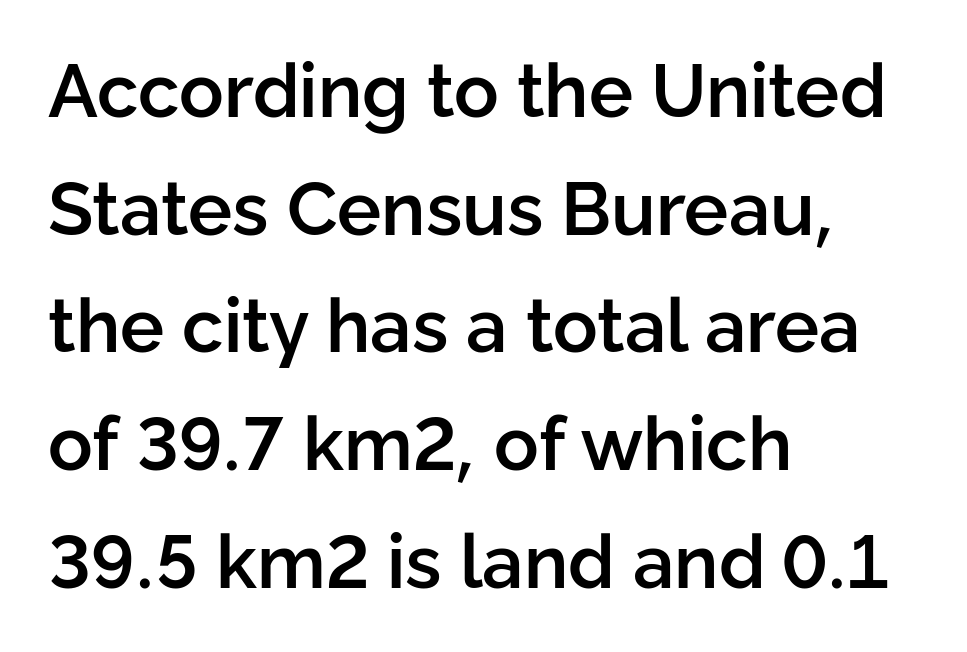
Q: Is the text bold? A: Semi-bold.
Q: Is the text italic (slanted)? A: No, it is upright.
Q: Is the typeface a serif or a sans-serif typeface? A: Sans-serif.
Q: Is the text underlined? A: No.
Q: How is the paragraph aligned? A: Left-aligned.
Q: Is the spacing between letters normal or unusually wide? A: Normal.
Q: Is the spacing between lines tight, normal or loose? A: Normal.
Q: Width (condensed, normal, or wide)? A: Normal.
Q: Stroke contrast? A: Low.
Q: x-height? A: Medium.
Q: Monospaced? A: No.
